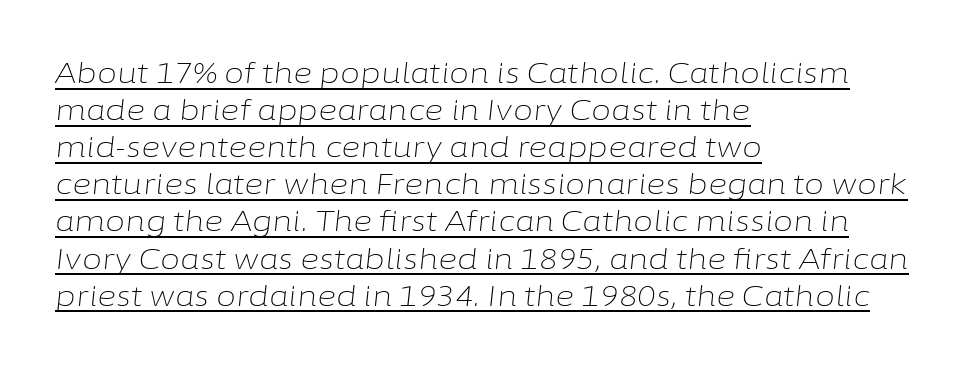
Compared with typical body copy, the letter spacing here is the same. Honestly, the underline is the first thing you notice here. The letters are slanted; this is an italic face. Counters stay open thanks to moderate or lighter strokes. A typesetter would call this proportional, since set widths differ per character. Compared with typical paragraphs, the rows here are spaced about the same.
